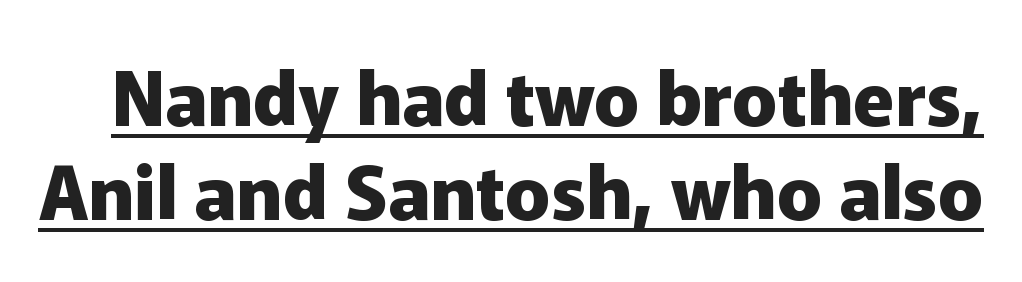
Q: Is the text bold? A: Yes.
Q: Is the text italic (slanted)? A: No, it is upright.
Q: Is the typeface a serif or a sans-serif typeface? A: Sans-serif.
Q: Is the text underlined? A: Yes.
Q: Is the spacing between letters normal or unusually wide? A: Normal.
Q: Is the spacing between lines tight, normal or loose? A: Normal.
Q: Width (condensed, normal, or wide)? A: Normal.
Q: Stroke contrast? A: Low.
Q: x-height? A: Medium.
Q: Monospaced? A: No.
